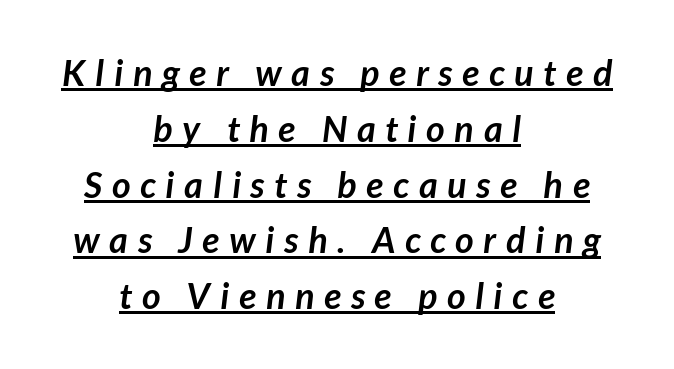
The rendering uses natural spacing where letterforms have individual widths. The characters look thick and weighty, a clear bold. Students, note that the glyphs here are deliberately spaced far apart. No feet cap the strokes, marking this as sans-serif type.
